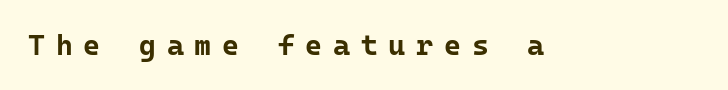
Q: Is the text bold? A: Yes.
Q: Is the text italic (slanted)? A: No, it is upright.
Q: Is the typeface a serif or a sans-serif typeface? A: Sans-serif.
Q: Is the text underlined? A: No.
Q: Is the spacing between letters normal or unusually wide? A: Unusually wide.
Q: Width (condensed, normal, or wide)? A: Normal.
Q: Stroke contrast? A: Low.
Q: x-height? A: Medium.
Q: Monospaced? A: Yes.
